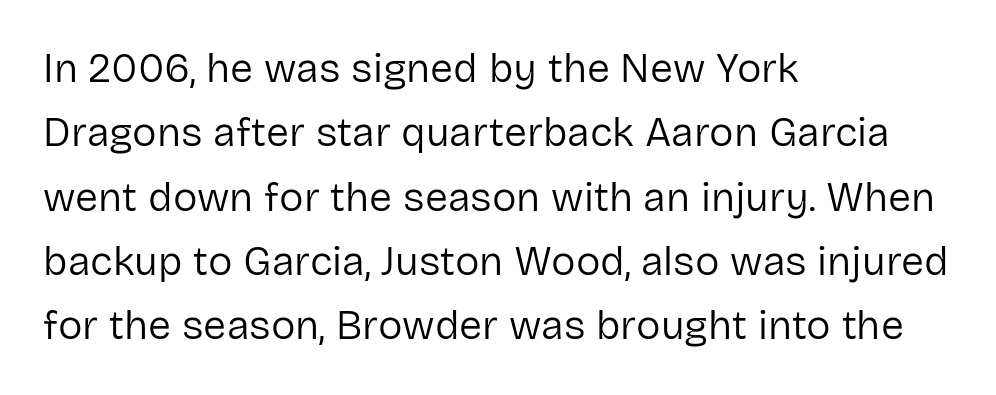
Font category for this specimen: sans-serif. The weight tops out at a normal text grade. Notice how the passage keeps a crisp vertical edge on the left only. Italic? Not at all — the glyphs are vertical. Interline gaps are of average width in this sample.
